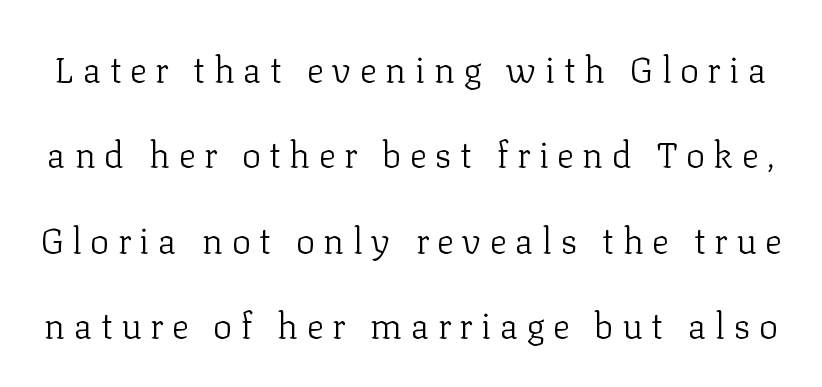
The image shows 36 px light serif type, upright; set loose line spacing (2.37x), unusually wide letter spacing (+0.23 em), not underlined; low stroke contrast and a medium x-height.
